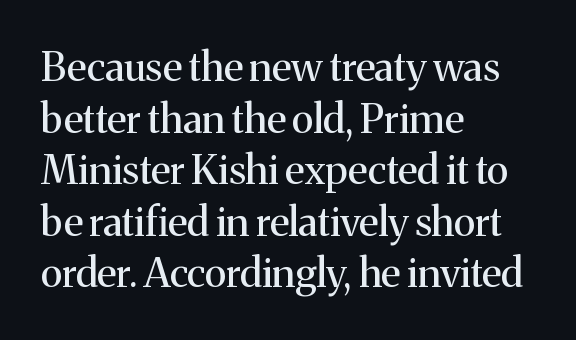
{"serif": "yes", "italic": "no", "bold": "no", "weight": "regular", "width": "normal", "stroke_contrast": "medium", "x_height": "medium", "monospaced": "no", "underline": "no", "align": "left", "line_spacing": "normal", "line_spacing_ratio": 1.29, "letter_spacing": "normal", "letter_spacing_em": 0.0, "glyph_px": 40}
